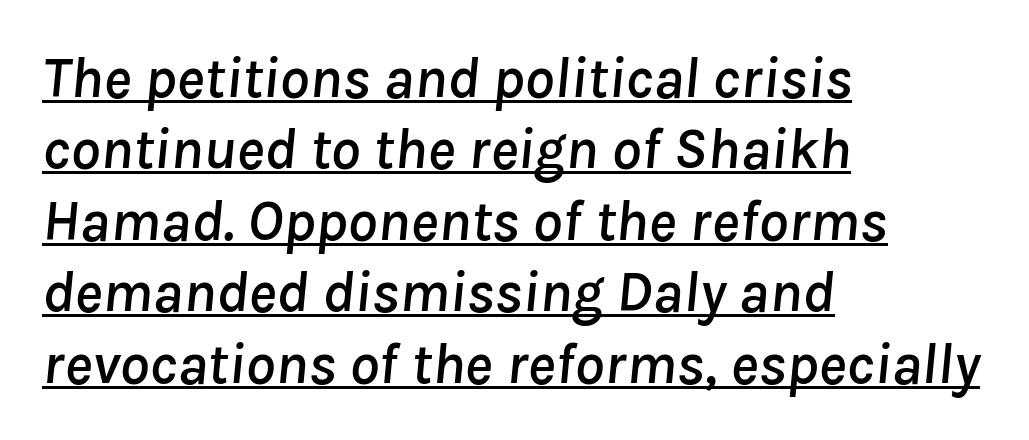
Q: Is the text italic (slanted)? A: Yes, it leans right by about 8 degrees.
Q: Is the text underlined? A: Yes.
Q: How is the paragraph aligned? A: Left-aligned.
Q: Is the spacing between letters normal or unusually wide? A: Normal.
Q: Width (condensed, normal, or wide)? A: Normal.
Q: Stroke contrast? A: Low.
Q: x-height? A: Medium.
Q: Monospaced? A: No.
